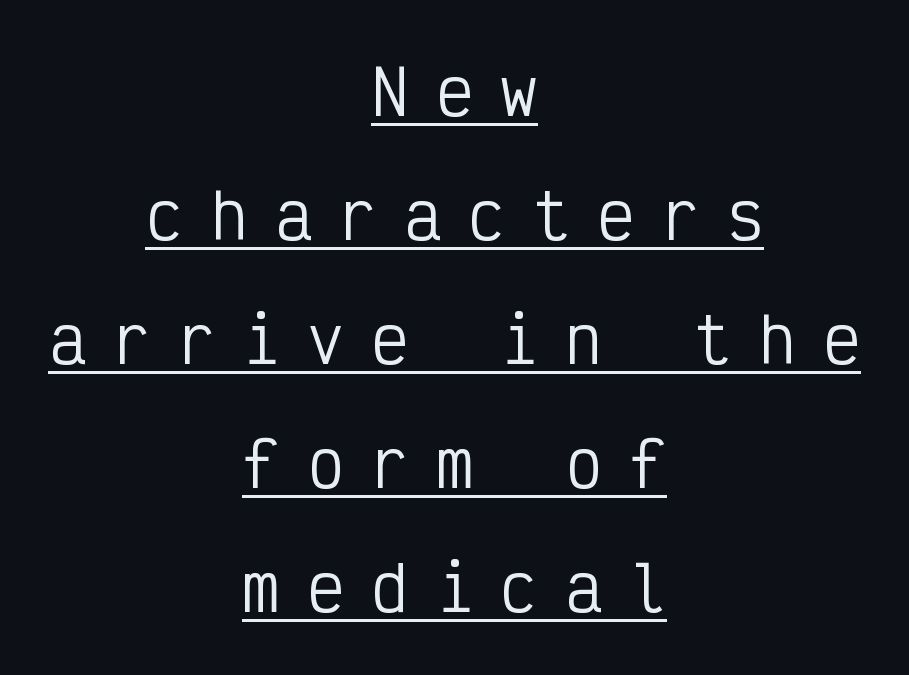
{"serif": "no", "italic": "no", "bold": "no", "weight": "regular", "width": "condensed", "stroke_contrast": "low", "x_height": "medium", "monospaced": "yes", "underline": "yes", "align": "center", "line_spacing": "loose", "line_spacing_ratio": 2.0, "letter_spacing": "wide", "letter_spacing_em": 0.44, "glyph_px": 62}
